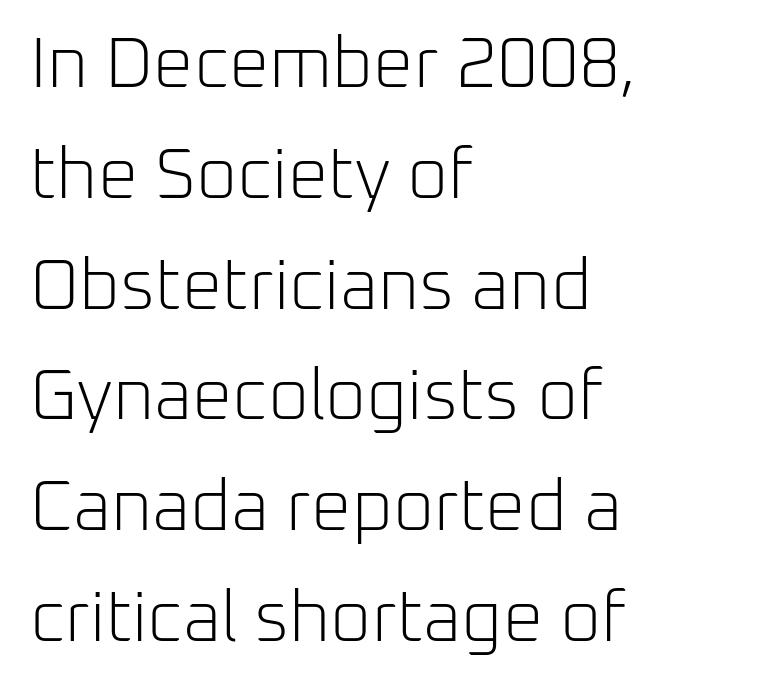
{"serif": "no", "italic": "no", "bold": "no", "weight": "light", "width": "normal", "stroke_contrast": "low", "x_height": "medium", "monospaced": "no", "underline": "no", "align": "left", "line_spacing": "normal", "line_spacing_ratio": 1.56, "letter_spacing": "normal", "letter_spacing_em": 0.0, "glyph_px": 71}
